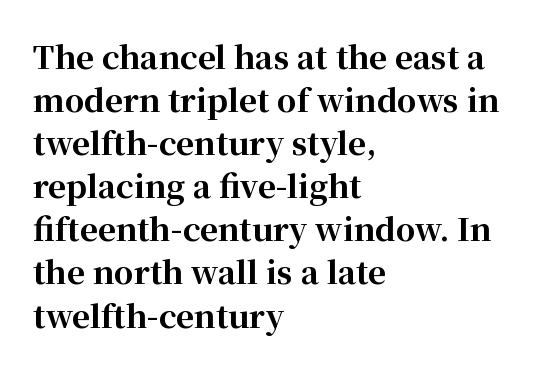
The rendering uses a moderate line-height, typical for paragraphs. How heavy is the stroke? Heavy — this is a bold. The words here are not underlined. Quick note: not italic, upright. No extra tracking has been applied to these lines. The passage shown is typeset with a serif family.
